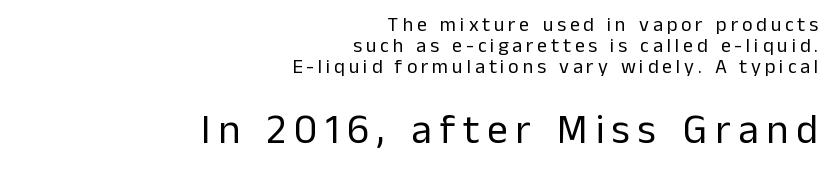
The image shows 41 px regular-weight sans-serif type, upright; set right-aligned, tight line spacing (1.06x), not underlined; the second (bottom) block is 2.05x larger; low stroke contrast and a medium x-height.
